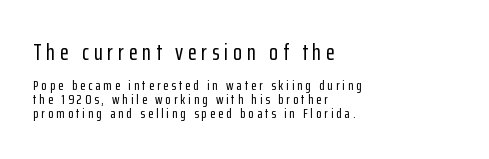
{"italic": "no", "underline": "no", "align": "left", "line_spacing": "tight", "line_spacing_ratio": 1.0, "letter_spacing": "wide", "letter_spacing_em": 0.21, "larger_block": "first", "size_ratio": 1.64, "glyph_px": 23}
